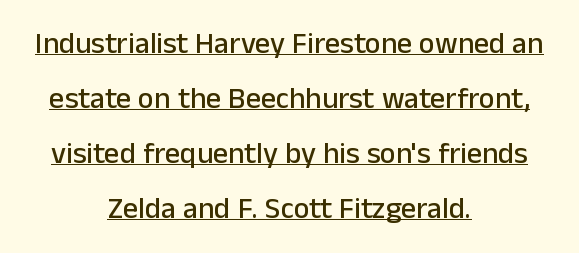
The image shows 30 px sans-serif type, upright; set centered, line spacing 1.83x, normal letter spacing, underlined; low stroke contrast and a medium x-height.
